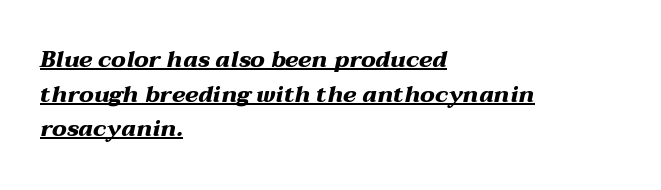
{"italic": "yes", "lean": "right", "slant_degrees": 12, "bold": "yes", "underline": "yes", "align": "left", "line_spacing": "normal", "line_spacing_ratio": 1.51, "letter_spacing": "normal", "letter_spacing_em": 0.0, "glyph_px": 23}
